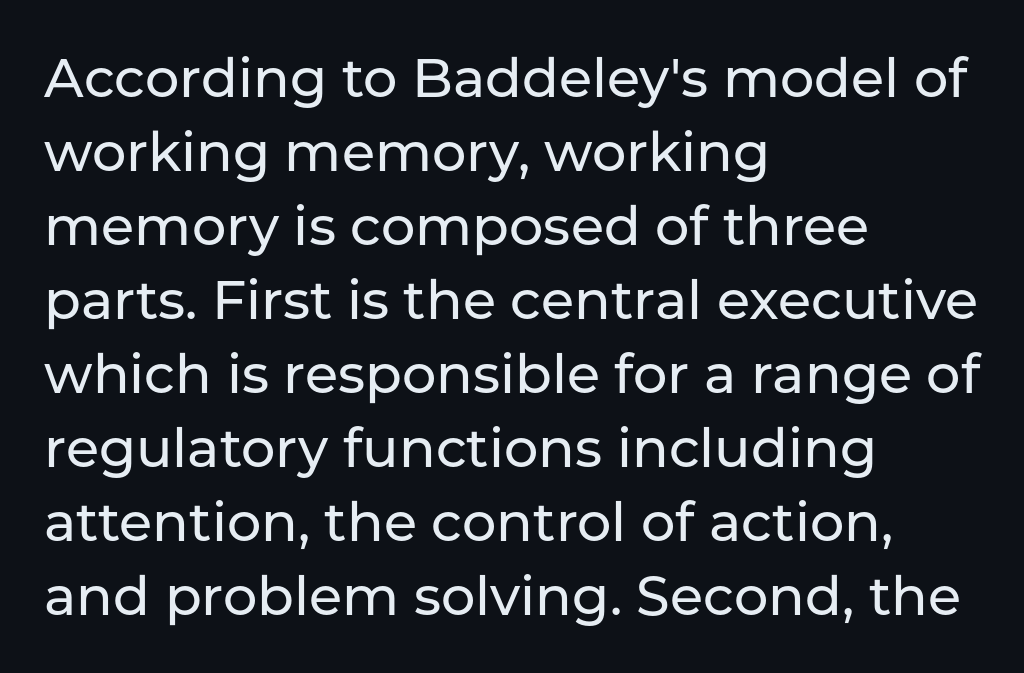
{"serif": "no", "italic": "no", "width": "normal", "stroke_contrast": "low", "x_height": "medium", "monospaced": "no", "underline": "no", "align": "left", "line_spacing": "normal", "line_spacing_ratio": 1.37, "letter_spacing": "normal", "letter_spacing_em": 0.0, "glyph_px": 54}
